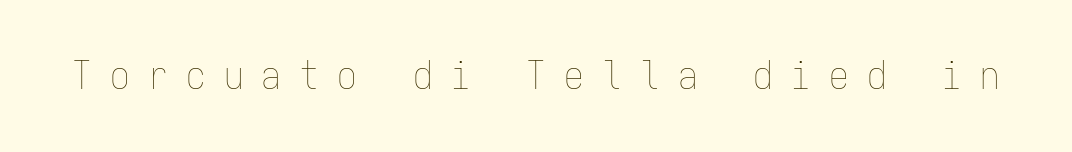
This sample has the even, mechanical cadence of fixed-width lettering. Every character sits straight up, as roman type does. Weight: not bold — regular or lighter. Anything drawn beneath the words? Only blank space. The line texture is sparse and dotted thanks to wide tracking.
